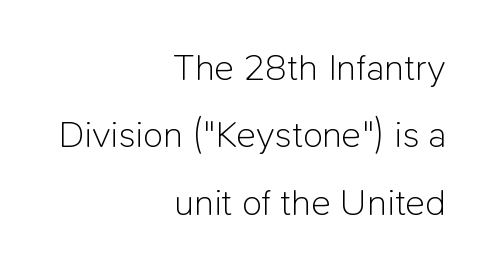
Q: Is the text bold? A: No.
Q: Is the text italic (slanted)? A: No, it is upright.
Q: Is the typeface a serif or a sans-serif typeface? A: Sans-serif.
Q: Is the text underlined? A: No.
Q: How is the paragraph aligned? A: Right-aligned.
Q: Is the spacing between letters normal or unusually wide? A: Normal.
Q: Width (condensed, normal, or wide)? A: Normal.
Q: Stroke contrast? A: Low.
Q: x-height? A: Medium.
Q: Monospaced? A: No.
